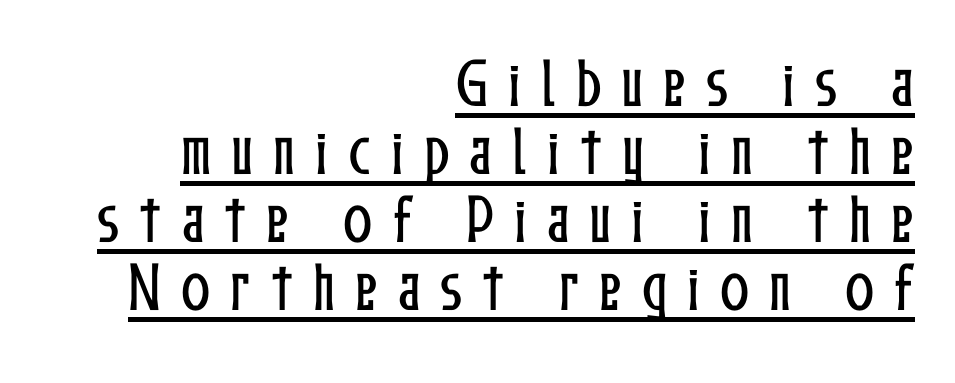
{"italic": "no", "width": "condensed", "stroke_contrast": "low", "x_height": "medium", "monospaced": "no", "underline": "yes", "align": "right", "line_spacing": "normal", "line_spacing_ratio": 1.26, "letter_spacing": "wide", "letter_spacing_em": 0.37, "glyph_px": 54}
